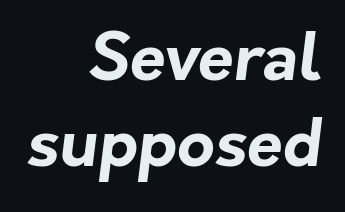
The image shows 65 px bold sans-serif type; set right-aligned, normal line spacing (1.33x), normal letter spacing, not underlined; low stroke contrast and a medium x-height.
